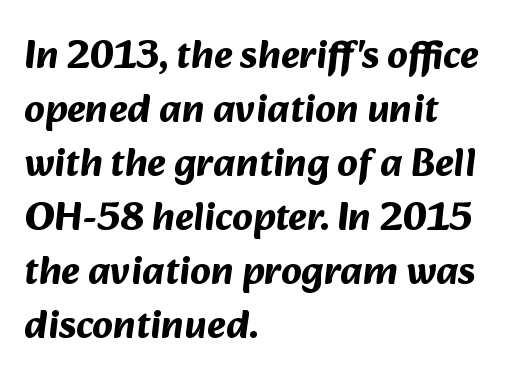
The image shows 40 px bold sans-serif type; set left-aligned, normal line spacing (1.35x), normal letter spacing, not underlined; medium stroke contrast and a medium x-height.
